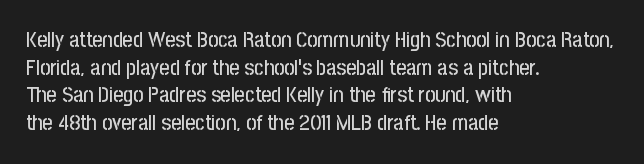
Q: Is the text italic (slanted)? A: No, it is upright.
Q: Is the text underlined? A: No.
Q: How is the paragraph aligned? A: Left-aligned.
Q: Is the spacing between letters normal or unusually wide? A: Normal.
Q: Is the spacing between lines tight, normal or loose? A: Normal.
